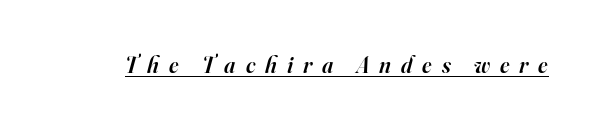
The image shows 23 px text type, italic (leaning right); set unusually wide letter spacing (+0.43 em), underlined.
